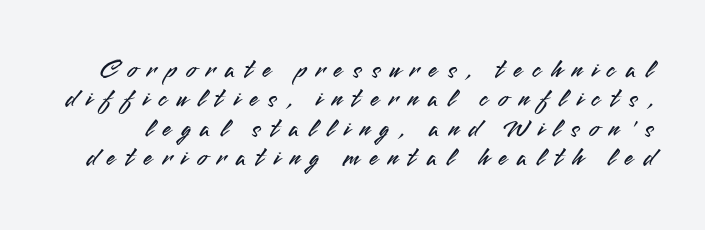
Q: Is the text italic (slanted)? A: Yes.
Q: Is the text underlined? A: No.
Q: Is the spacing between letters normal or unusually wide? A: Unusually wide.
Q: Is the spacing between lines tight, normal or loose? A: Tight.
